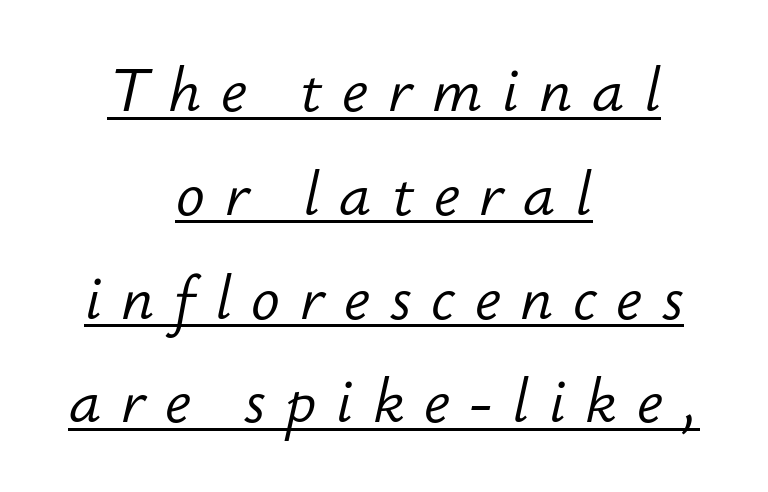
Reading down the block, each line starts at a different indent, mirrored at its end. The words here are underlined. Note the varied advance widths — an 'i' is clearly narrower than an 'm'. An italicized treatment has been applied to the whole sample. The face used here is rendered with a markedly widened letterfit. Is this a heavy cut? Hardly; it is regular or lighter.
